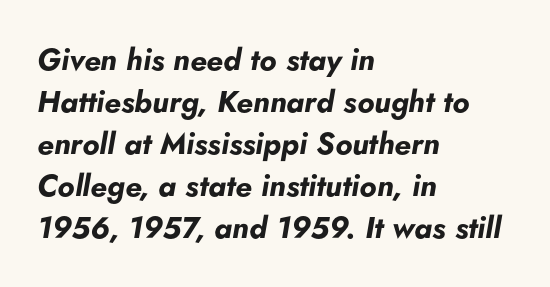
Q: Is the text bold? A: Yes.
Q: Is the text italic (slanted)? A: Yes, it leans right by about 5 degrees.
Q: Is the text underlined? A: No.
Q: How is the paragraph aligned? A: Left-aligned.
Q: Is the spacing between letters normal or unusually wide? A: Normal.
Q: Is the spacing between lines tight, normal or loose? A: Normal.
Q: Width (condensed, normal, or wide)? A: Normal.
Q: Stroke contrast? A: Low.
Q: x-height? A: Small.
Q: Monospaced? A: No.
